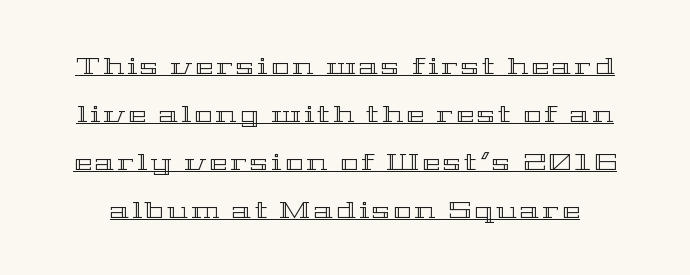
The image shows 24 px text type, upright; set loose line spacing (2.0x), underlined.
